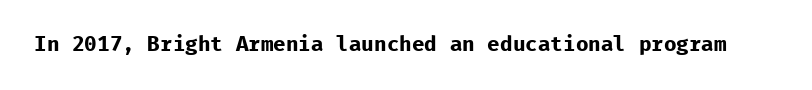
Q: Is the text bold? A: Yes.
Q: Is the text italic (slanted)? A: No, it is upright.
Q: Is the text underlined? A: No.
Q: Is the spacing between letters normal or unusually wide? A: Normal.
